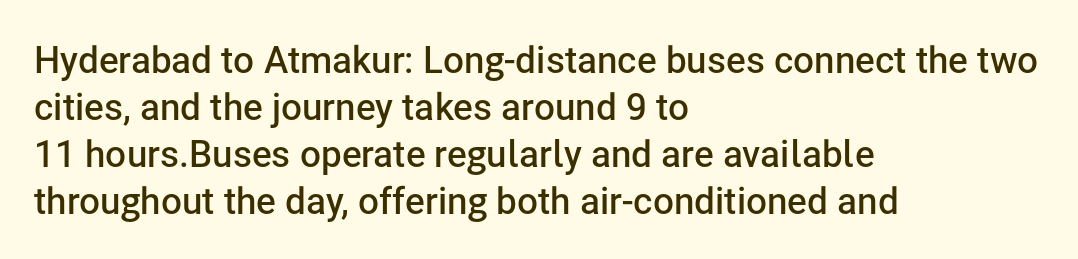
{"serif": "no", "italic": "no", "bold": "semi", "weight": "semibold", "width": "normal", "stroke_contrast": "low", "x_height": "medium", "monospaced": "no", "underline": "no", "align": "left", "line_spacing": "normal", "line_spacing_ratio": 1.27, "letter_spacing": "normal", "letter_spacing_em": 0.0, "glyph_px": 37}
